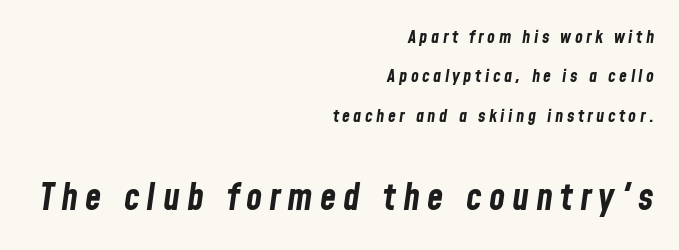
The image shows 37 px bold, condensed type, italic (leaning right); set right-aligned, loose line spacing (2.19x), not underlined; the second (bottom) block is 2.06x larger; low stroke contrast and a medium x-height.
